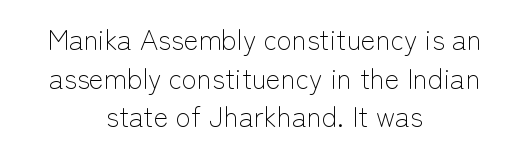
{"serif": "no", "italic": "no", "bold": "no", "weight": "light", "width": "normal", "stroke_contrast": "low", "x_height": "medium", "monospaced": "no", "underline": "no", "align": "center", "line_spacing": "normal", "line_spacing_ratio": 1.38, "letter_spacing": "normal", "letter_spacing_em": 0.0, "glyph_px": 28}
